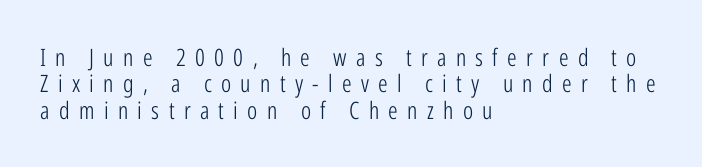
{"italic": "no", "bold": "no", "underline": "no", "align": "left", "line_spacing": "tight", "line_spacing_ratio": 1.1, "letter_spacing": "wide", "letter_spacing_em": 0.39, "glyph_px": 24}
